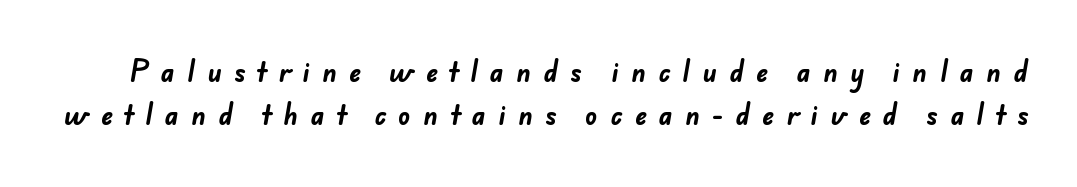
The image shows 25 px bold type; set line spacing 1.74x, unusually wide letter spacing (+0.49 em), not underlined.
